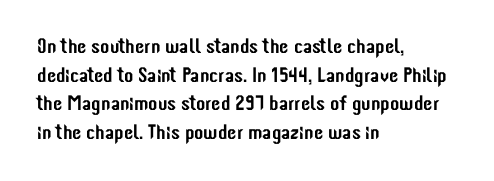
The rendering keeps characters at their native spacing. Does the lettering tilt? It doesn't — this is upright. Descender tails drop into unmarked territory. The lines sit at an ordinary, default distance from one another. One-word summary of the alignment: left.
